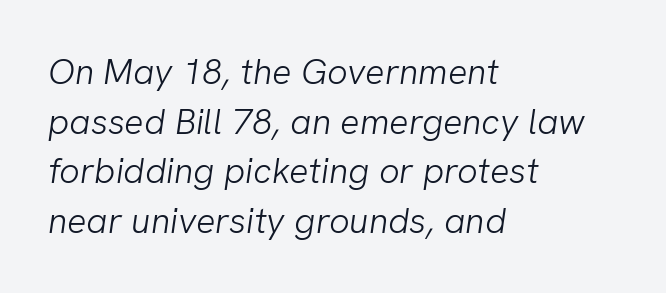
The image shows 36 px light sans-serif type; set left-aligned, normal line spacing (1.38x), normal letter spacing, not underlined; low stroke contrast and a medium x-height.
